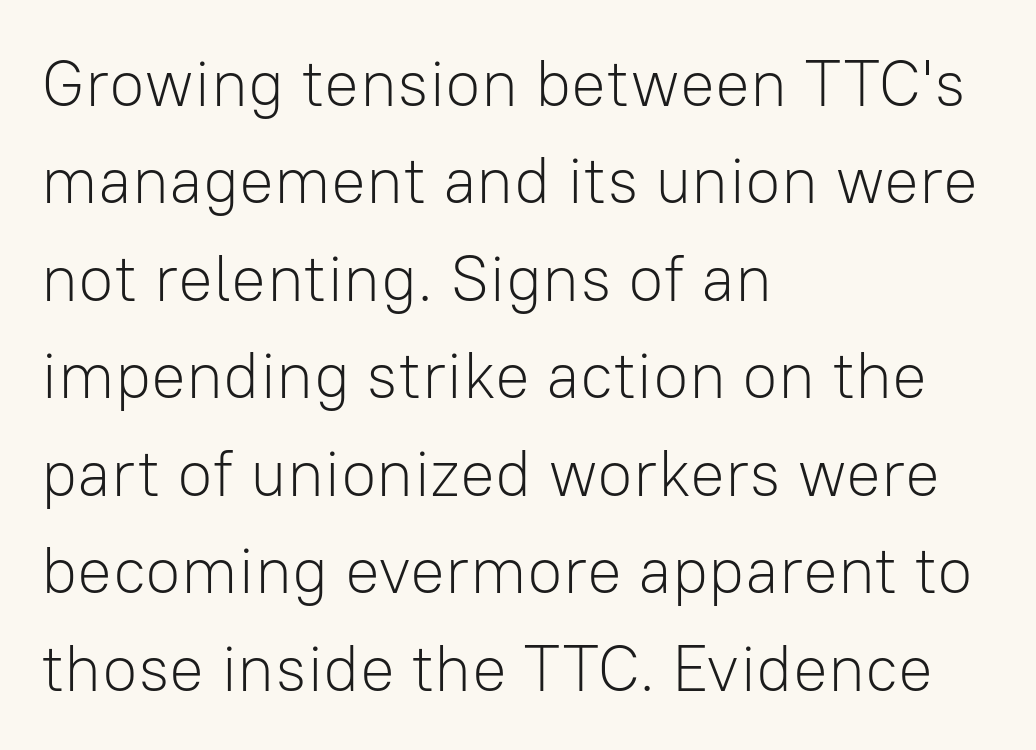
Q: Is the text bold? A: No.
Q: Is the text italic (slanted)? A: No, it is upright.
Q: Is the typeface a serif or a sans-serif typeface? A: Sans-serif.
Q: Is the text underlined? A: No.
Q: How is the paragraph aligned? A: Left-aligned.
Q: Is the spacing between letters normal or unusually wide? A: Normal.
Q: Is the spacing between lines tight, normal or loose? A: Normal.
Q: Width (condensed, normal, or wide)? A: Normal.
Q: Stroke contrast? A: Low.
Q: x-height? A: Medium.
Q: Monospaced? A: No.
